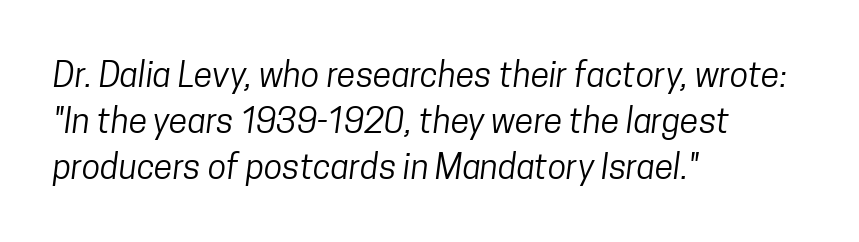
{"serif": "no", "bold": "no", "weight": "regular", "width": "condensed", "stroke_contrast": "low", "x_height": "medium", "monospaced": "no", "underline": "no", "align": "left", "line_spacing": "normal", "line_spacing_ratio": 1.36, "letter_spacing": "normal", "letter_spacing_em": 0.0, "glyph_px": 34}
